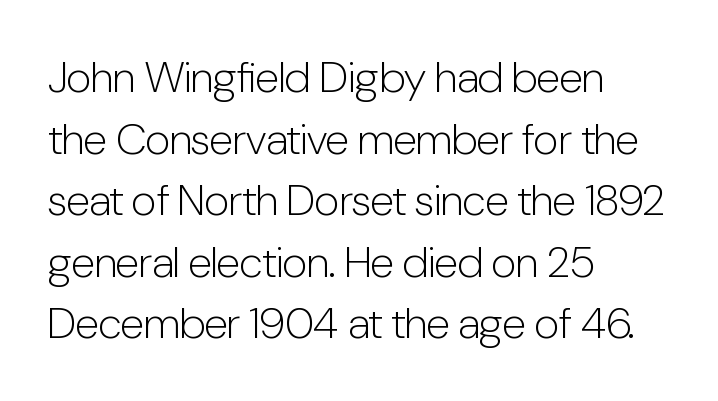
Note: no serifs on the glyphs. Leading: standard. The glyphs are unaccompanied by any horizontal stroke below them. The strokes are not fattened; the text isn't bold.
